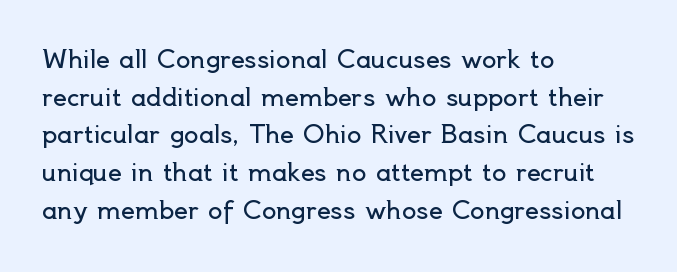
The image shows 24 px text type, upright; set left-aligned, normal line spacing (1.57x), normal letter spacing, not underlined.
